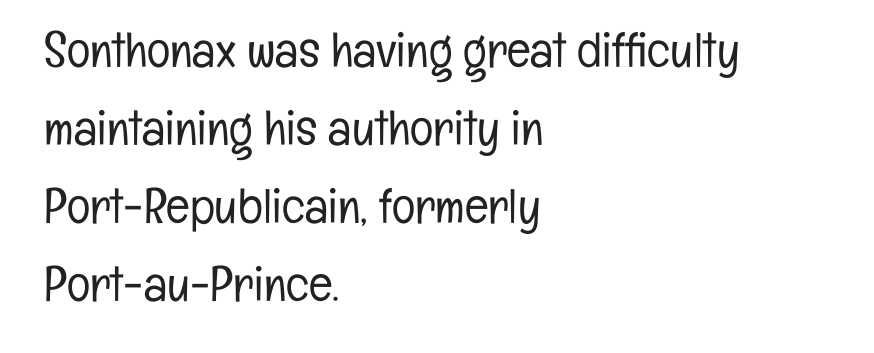
Glyph-to-glyph distance matches everyday printed text. If you drew a line through each stem, it would be perfectly vertical. Bold? No — there's no thickening of the strokes. The passage shown is not underscored anywhere. Nothing sits at the stroke ends, so this counts as sans-serif. The rows are spaced the way most documents space them.
